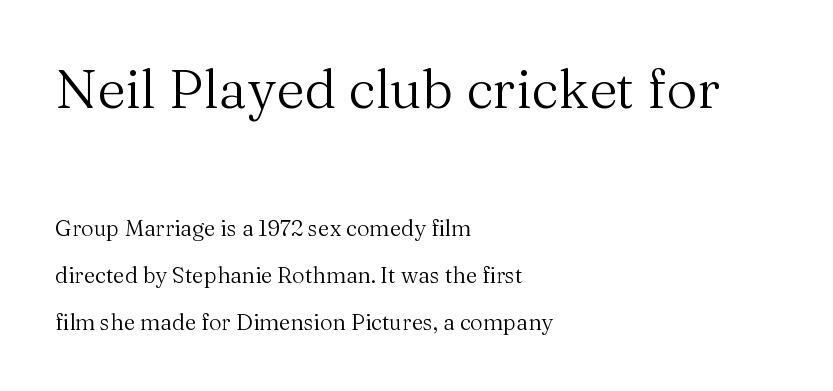
Varying glyph widths throughout — classic text-font behaviour. The typesetting does not lean heavy: it is not bold. Size contrast runs from large at the top to small at the bottom. Designer's note — italics off, roman on.
